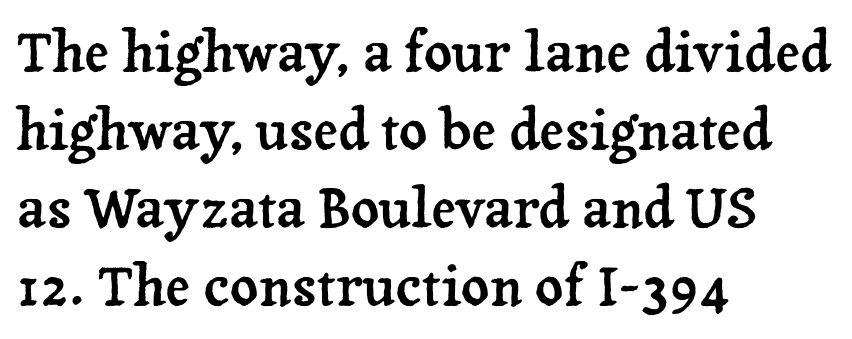
There is no visible air inserted between adjacent glyphs. Typographically, this falls in the serif category. Nope, not italic — everything's standing straight. If you drew a ruler down the left edge, every line would touch it. Honestly, the row spacing looks completely unremarkable.
